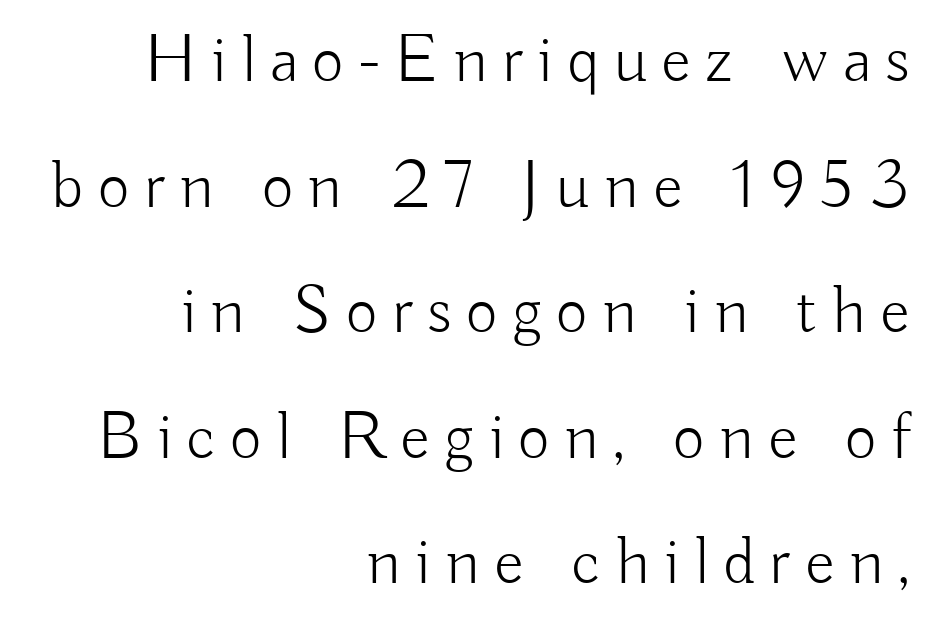
Q: Is the text bold? A: No.
Q: Is the text italic (slanted)? A: No, it is upright.
Q: Is the typeface a serif or a sans-serif typeface? A: Sans-serif.
Q: Is the text underlined? A: No.
Q: How is the paragraph aligned? A: Right-aligned.
Q: Is the spacing between letters normal or unusually wide? A: Unusually wide.
Q: Width (condensed, normal, or wide)? A: Normal.
Q: Stroke contrast? A: Low.
Q: x-height? A: Small.
Q: Monospaced? A: No.
